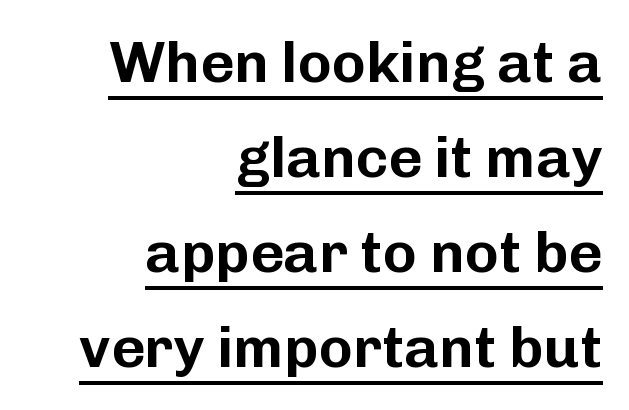
{"serif": "no", "italic": "no", "width": "normal", "stroke_contrast": "low", "x_height": "medium", "monospaced": "no", "underline": "yes", "align": "right", "line_spacing": "normal", "line_spacing_ratio": 1.64, "letter_spacing": "normal", "letter_spacing_em": 0.0, "glyph_px": 58}
